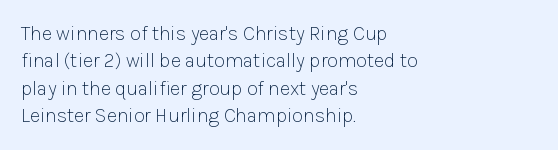
Q: Is the text bold? A: No.
Q: Is the text italic (slanted)? A: No, it is upright.
Q: Is the text underlined? A: No.
Q: How is the paragraph aligned? A: Left-aligned.
Q: Is the spacing between letters normal or unusually wide? A: Normal.
Q: Is the spacing between lines tight, normal or loose? A: Normal.
